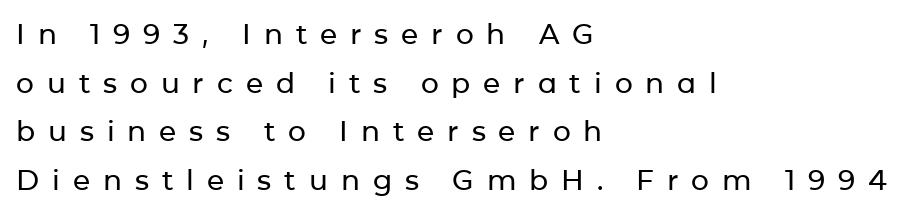
Q: Is the text italic (slanted)? A: No, it is upright.
Q: Is the typeface a serif or a sans-serif typeface? A: Sans-serif.
Q: Is the text underlined? A: No.
Q: How is the paragraph aligned? A: Left-aligned.
Q: Is the spacing between letters normal or unusually wide? A: Unusually wide.
Q: Width (condensed, normal, or wide)? A: Normal.
Q: Stroke contrast? A: Low.
Q: x-height? A: Medium.
Q: Monospaced? A: No.
